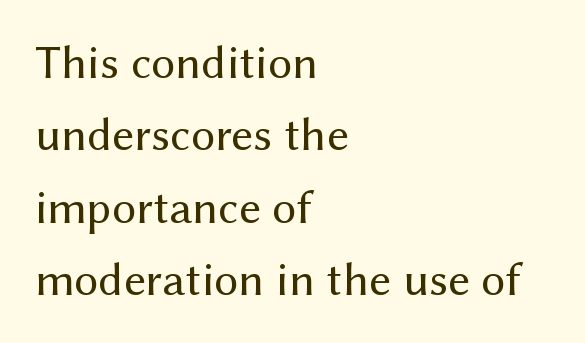
Q: Is the text bold? A: No.
Q: Is the text italic (slanted)? A: No, it is upright.
Q: Is the typeface a serif or a sans-serif typeface? A: Sans-serif.
Q: Is the text underlined? A: No.
Q: How is the paragraph aligned? A: Left-aligned.
Q: Is the spacing between letters normal or unusually wide? A: Normal.
Q: Is the spacing between lines tight, normal or loose? A: Normal.
Q: Width (condensed, normal, or wide)? A: Normal.
Q: Stroke contrast? A: Medium.
Q: x-height? A: Medium.
Q: Monospaced? A: No.
